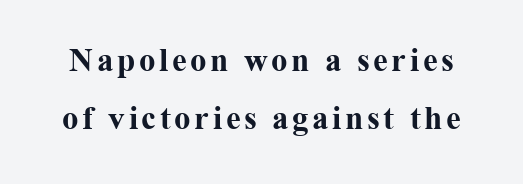
The image shows 33 px bold serif type, upright; set line spacing 1.75x, not underlined; medium stroke contrast and a medium x-height.
